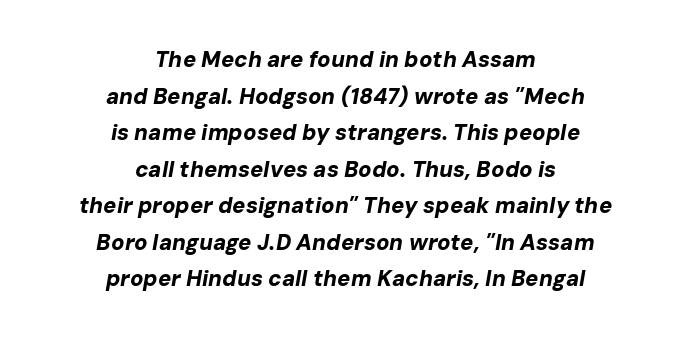
{"italic": "yes", "lean": "right", "slant_degrees": 10, "bold": "yes", "underline": "no", "align": "center", "line_spacing": "normal", "line_spacing_ratio": 1.66, "letter_spacing": "normal", "letter_spacing_em": 0.0, "glyph_px": 22}
